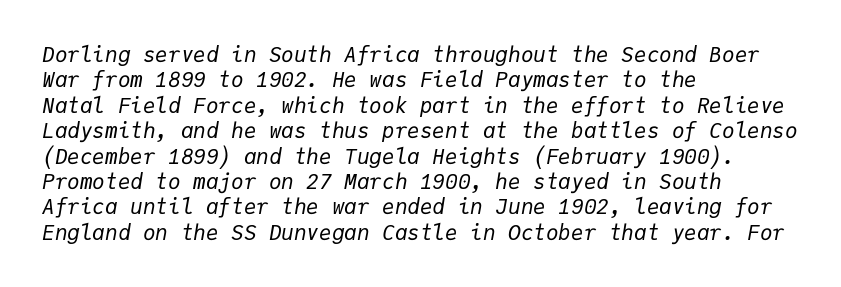
Q: Is the text bold? A: No.
Q: Is the text italic (slanted)? A: Yes, it leans right by about 9 degrees.
Q: Is the text underlined? A: No.
Q: How is the paragraph aligned? A: Left-aligned.
Q: Is the spacing between letters normal or unusually wide? A: Normal.
